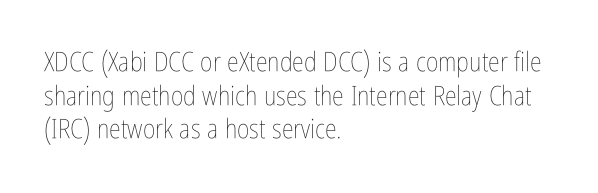
{"italic": "no", "bold": "no", "underline": "no", "align": "left", "line_spacing": "normal", "line_spacing_ratio": 1.25, "letter_spacing": "normal", "letter_spacing_em": 0.0, "glyph_px": 27}
